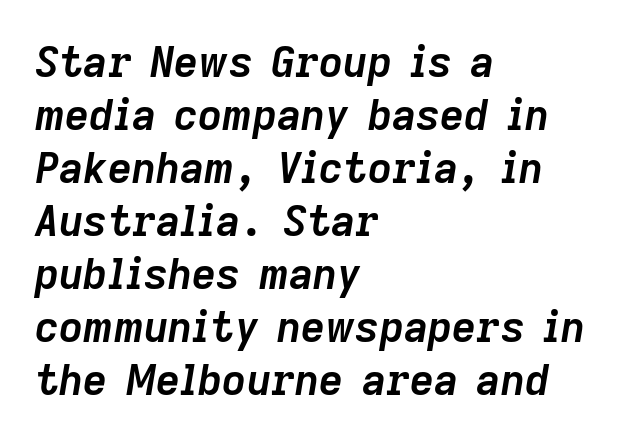
{"italic": "yes", "lean": "right", "slant_degrees": 9, "bold": "yes", "weight": "semibold", "width": "normal", "stroke_contrast": "low", "x_height": "medium", "monospaced": "no", "underline": "no", "align": "left", "line_spacing": "normal", "line_spacing_ratio": 1.26, "letter_spacing": "normal", "letter_spacing_em": 0.0, "glyph_px": 42}
